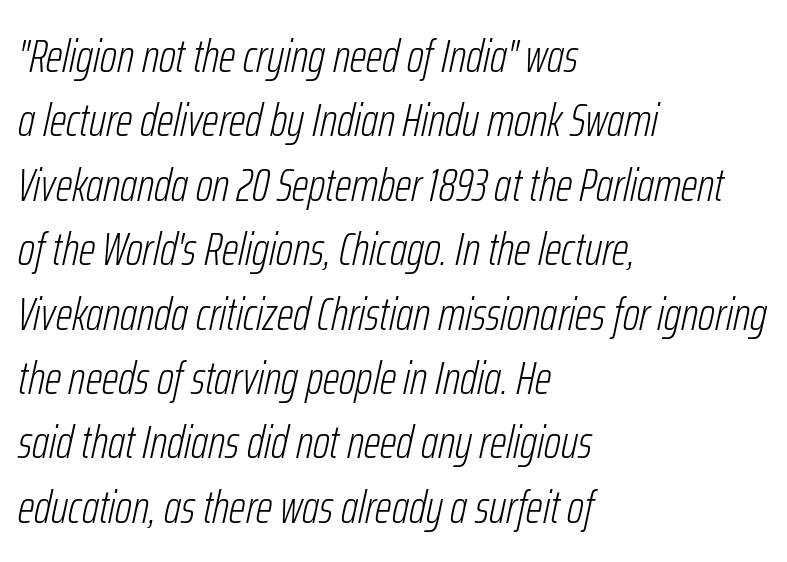
Counters stay open thanks to moderate or lighter strokes. Looks like regular typesetting: each glyph gets only the width it needs. Normally led — the rows are evenly, conventionally spaced. The space beneath each line is pristine and unruled. Notice how the passage keeps a crisp vertical edge on the left only.
